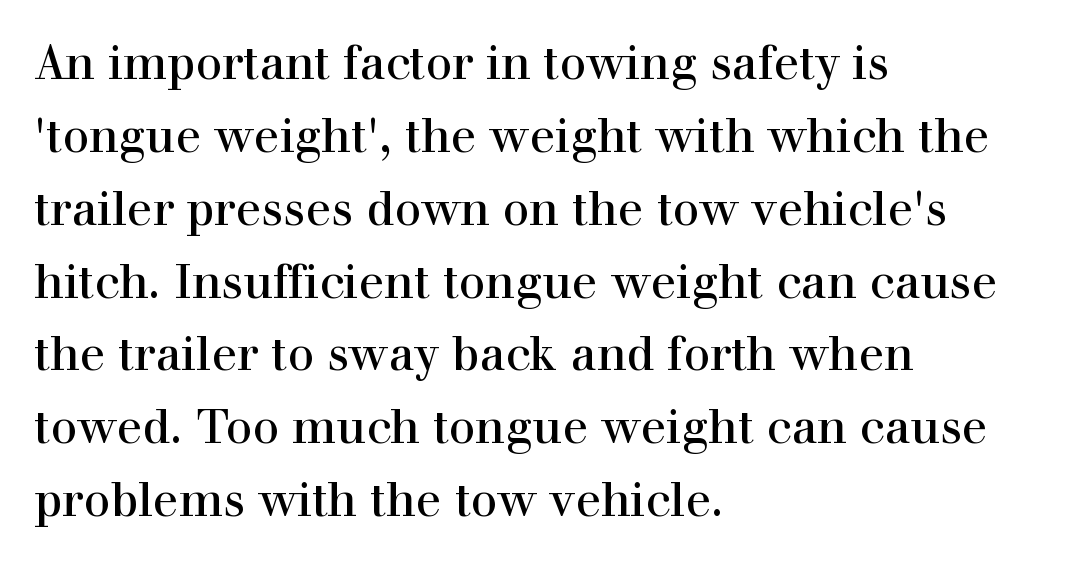
The typography opts for an upright posture over an oblique one. The space between consecutive lines is moderate. Teacher's note: observe the even left margin — that is flush-left alignment. Note the varied advance widths — an 'i' is clearly narrower than an 'm'.
